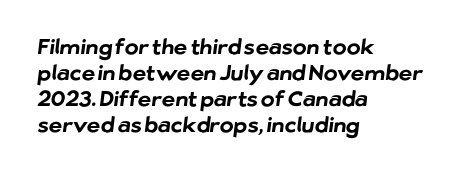
Standard letterfit; no display-style spreading of the glyphs. Look at the stroke-to-counter ratio: heavy, a bold. This rendering uses left alignment, leaving the right contour irregular. The gap between lines stays unmarked.
